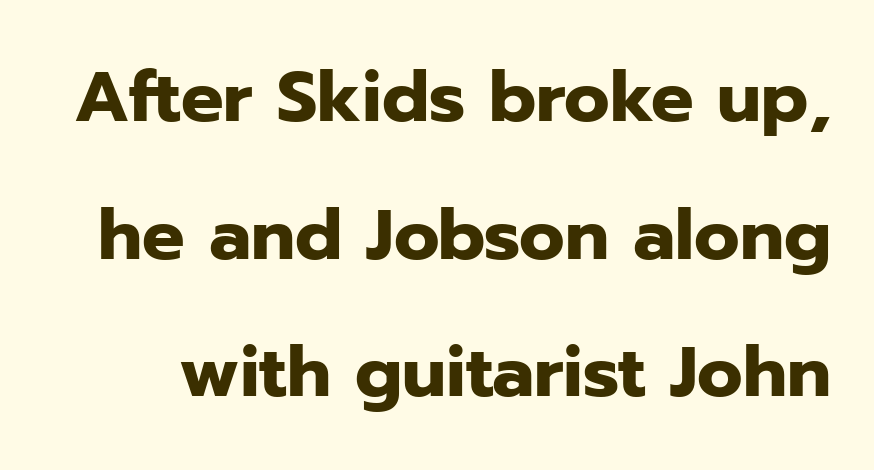
The image shows 71 px heavy sans-serif type, upright; set loose line spacing (1.94x), normal letter spacing, not underlined; low stroke contrast and a medium x-height.
